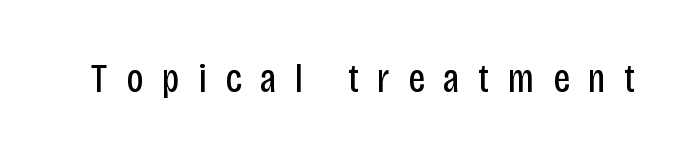
The image shows 41 px regular-weight, condensed sans-serif type, upright; set unusually wide letter spacing (+0.45 em), not underlined; low stroke contrast and a large x-height.
